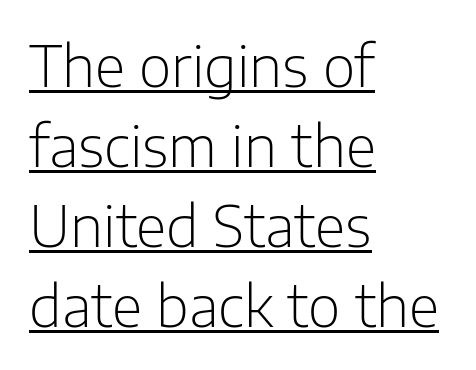
The image shows 56 px light sans-serif type, upright; set left-aligned, normal line spacing (1.43x), normal letter spacing, underlined; low stroke contrast and a medium x-height.
